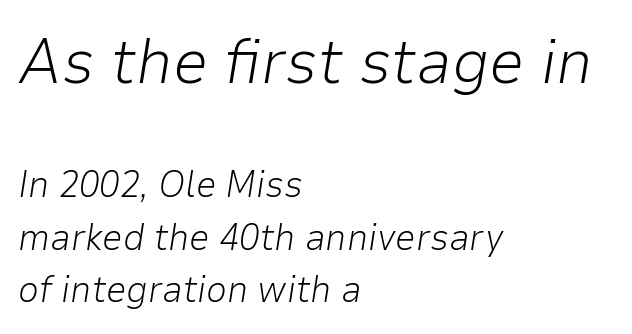
The image shows 64 px light type, italic (leaning right); set left-aligned, normal line spacing (1.41x), normal letter spacing, not underlined; the first (top) block is 1.73x larger; low stroke contrast and a medium x-height.
